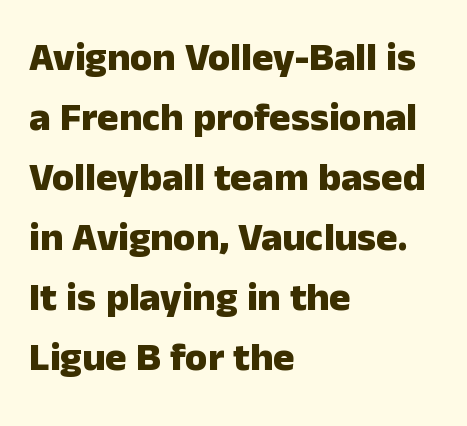
{"serif": "no", "italic": "no", "bold": "yes", "weight": "heavy", "width": "normal", "stroke_contrast": "low", "x_height": "medium", "monospaced": "no", "underline": "no", "align": "left", "line_spacing": "normal", "line_spacing_ratio": 1.5, "letter_spacing": "normal", "letter_spacing_em": 0.0, "glyph_px": 40}
